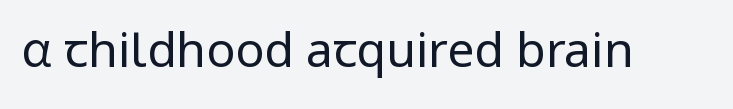
Observe the absence of serifs on each vertical stroke in this sample. The passage shown has conventional tracking throughout. Every character sits straight up, as roman type does. No letter is thick-stroked: the sample isn't bold. Think of a printed novel: that variable character pitch is what you see here. The area under the type is left untouched.
